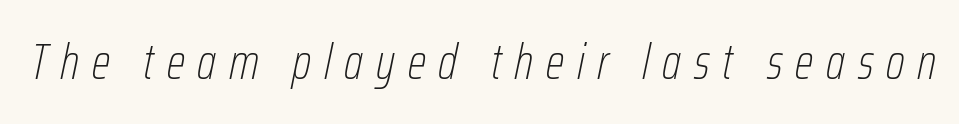
Here the glyphs are tracked loosely, breaking word shapes into spaced letters. Check under the words: just untouched page. The rendering applies a slant to the glyphs. Proportional: the letters do not fall into vertical columns.
